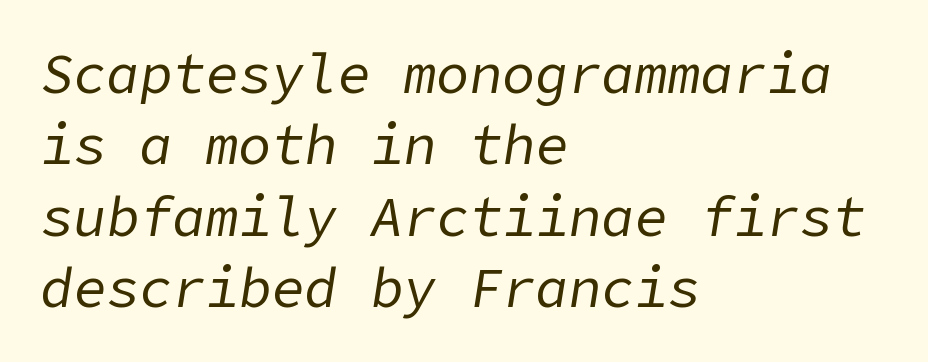
If you drew a ruler down the left edge, every line would touch it. This sample uses plain, unmodified letter spacing. The axis of the letterforms is tilted away from vertical. Vertically, the passage feels balanced, rows spaced as you'd expect.
